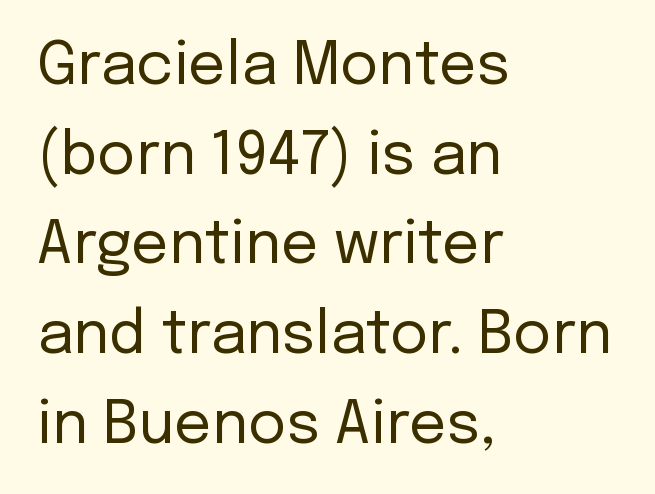
Unlike a traditional serif, this face leaves its strokes unadorned. Reading down the block, your eye returns to a fixed left position each line. Think of a printed novel: that variable character pitch is what you see here. Glance below the letters and you will spot only blank space. The font is comparable to plain body text, perhaps lighter.
